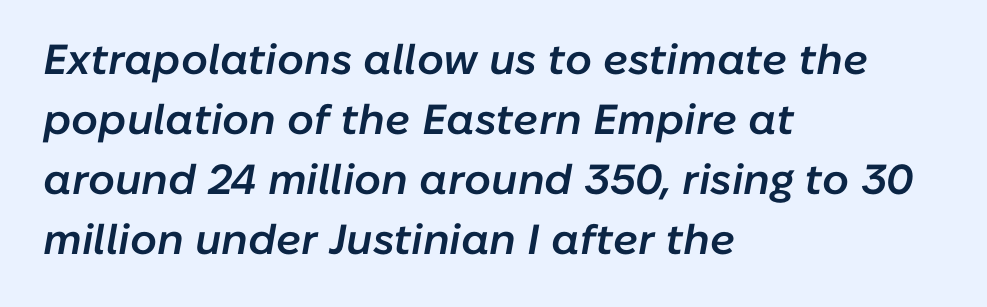
Line starts are locked; line ends wander. Each row of text sits above clean, open space. Characters follow at the spacing the type designer built in. An italicized treatment has been applied to the whole sample. The strokes are fattened partway — semibold, not bold. Looks like regular typesetting: each glyph gets only the width it needs.
